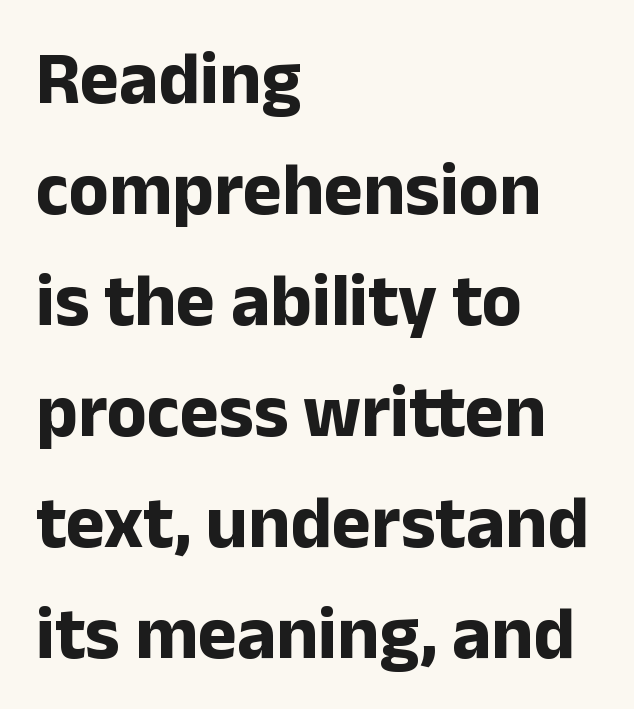
The lettering stays uniformly vertical, giving the passage a roman look. This rendering employs a face without finishing strokes, i.e., a sans-serif. One-word summary of the alignment: left. I'd describe the lettering as bold — thick and assertive. Here the designer chose a conventional face with non-uniform glyph widths. Reading down the column, the eye jumps a familiar distance to each next line.
